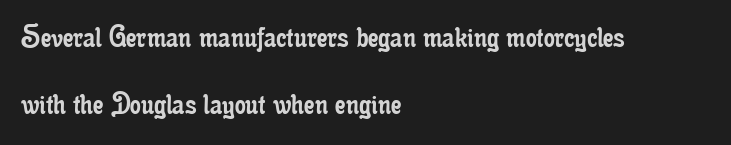
The image shows 34 px regular-weight, condensed serif type, upright; set left-aligned, loose line spacing (1.98x), normal letter spacing, not underlined; low stroke contrast and a small x-height.
